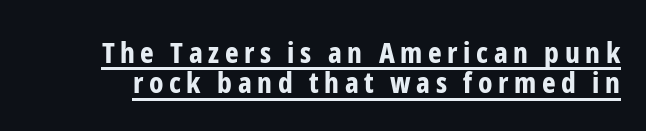
This is roman type, the default non-slanted kind. Students, observe: this is what under-led, compact text looks like. Regarding serifs, this sample does without them. The rendering uses the underline text-decoration.
